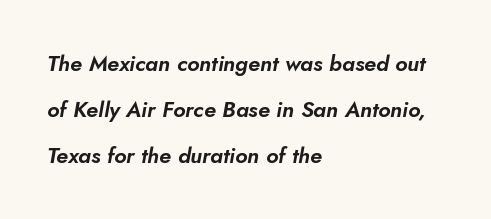
{"italic": "yes", "lean": "right", "slant_degrees": 10, "underline": "no", "align": "left", "line_spacing": "loose", "line_spacing_ratio": 2.08, "letter_spacing": "normal", "letter_spacing_em": 0.0, "glyph_px": 22}
